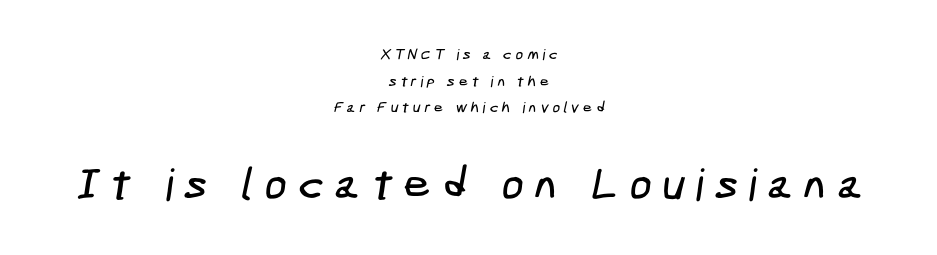
{"serif": "no", "width": "condensed", "stroke_contrast": "low", "x_height": "medium", "underline": "no", "align": "center", "line_spacing_ratio": 1.78, "letter_spacing": "wide", "letter_spacing_em": 0.24, "larger_block": "second", "size_ratio": 2.93, "glyph_px": 44}
